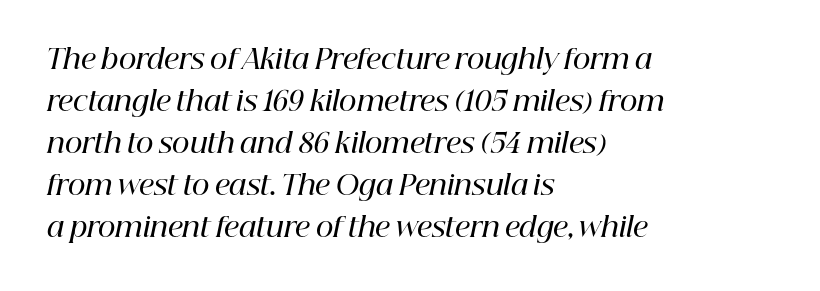
This rendering uses left alignment, leaving the right contour irregular. The font is running at a semibold setting, under full bold. Interline gaps are of average width in this sample. No word sits above an underline. This sample uses plain, unmodified letter spacing. The lettering tilts uniformly, giving the passage an italic look.
